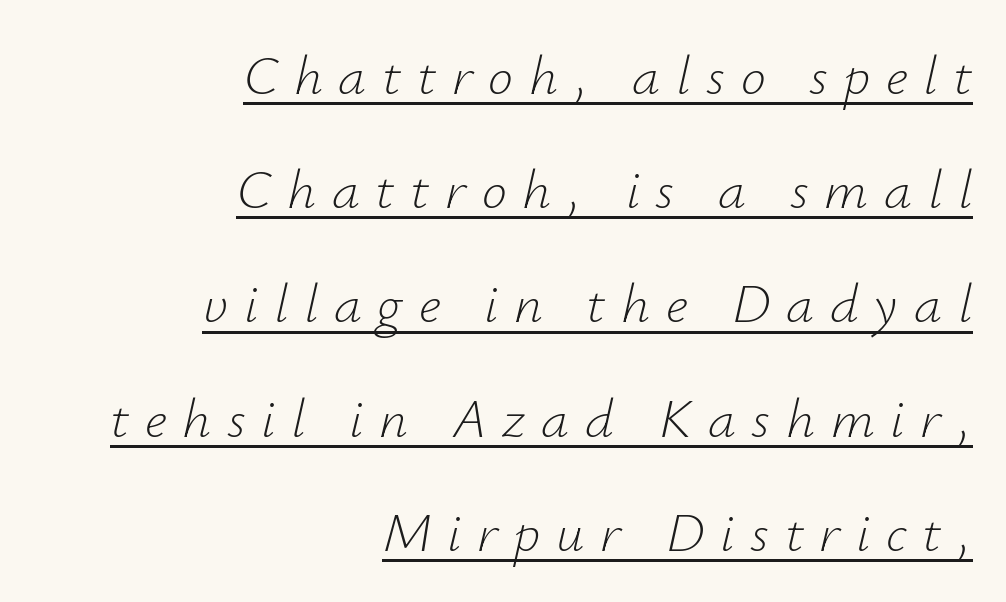
The typography opts for an oblique posture over an upright one. This rendering widens character spacing well past its baseline value. Students, observe the line beneath the letters — that is underlining. The typesetting does not lean heavy: it is not bold. Here the designer chose a conventional face with non-uniform glyph widths.
